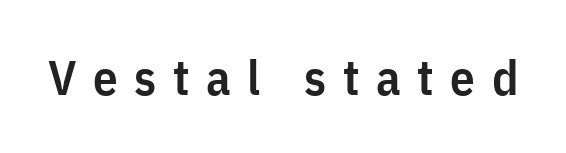
Q: Is the text bold? A: Semi-bold.
Q: Is the text italic (slanted)? A: No, it is upright.
Q: Is the typeface a serif or a sans-serif typeface? A: Sans-serif.
Q: Is the text underlined? A: No.
Q: Is the spacing between letters normal or unusually wide? A: Unusually wide.
Q: Width (condensed, normal, or wide)? A: Condensed.
Q: Stroke contrast? A: Low.
Q: x-height? A: Medium.
Q: Monospaced? A: No.
